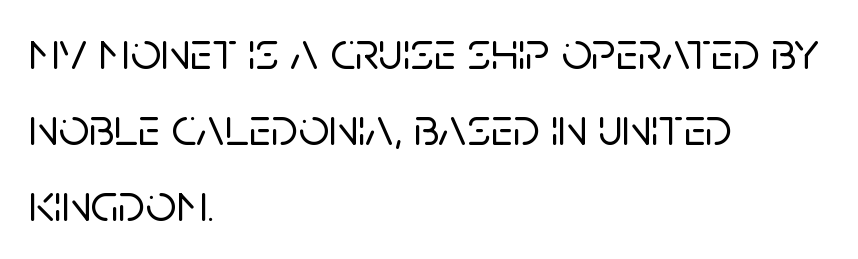
Q: Is the text italic (slanted)? A: No, it is upright.
Q: Is the typeface a serif or a sans-serif typeface? A: Sans-serif.
Q: Is the text underlined? A: No.
Q: How is the paragraph aligned? A: Left-aligned.
Q: Is the spacing between letters normal or unusually wide? A: Normal.
Q: Is the spacing between lines tight, normal or loose? A: Normal.
Q: Width (condensed, normal, or wide)? A: Normal.
Q: Stroke contrast? A: Low.
Q: x-height? A: Large.
Q: Monospaced? A: No.
